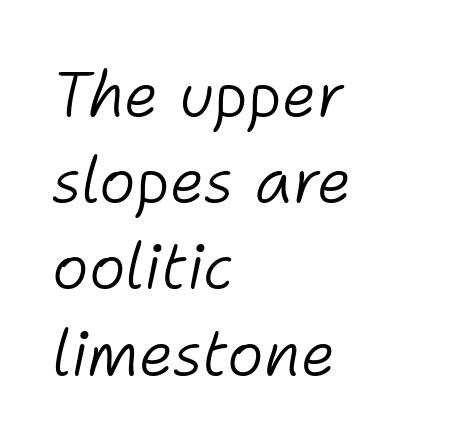
Note the varied advance widths — an 'i' is clearly narrower than an 'm'. This rendering leaves character spacing at its baseline value. The cut favours lightness, reaching ordinary text weight at its darkest. Yep, that's italic — everything's leaning. Notice how the passage keeps a crisp vertical edge on the left only. Is there much room between lines? A standard amount, neither cramped nor airy.
